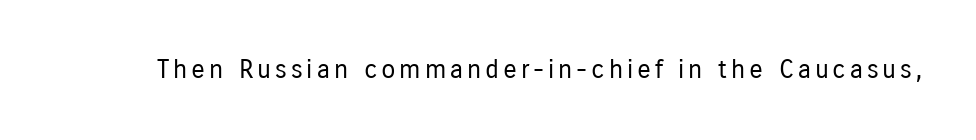
Q: Is the text bold? A: No.
Q: Is the text italic (slanted)? A: No, it is upright.
Q: Is the text underlined? A: No.
